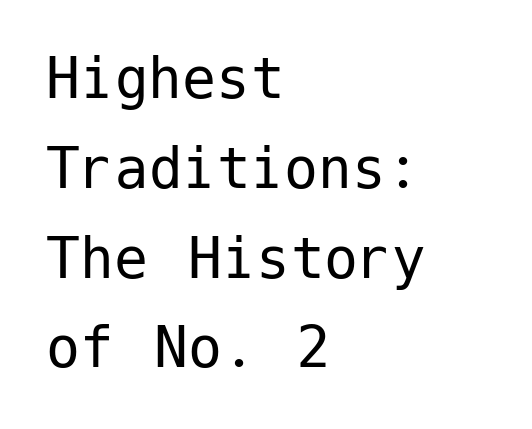
Q: Is the text bold? A: No.
Q: Is the text italic (slanted)? A: No, it is upright.
Q: Is the typeface a serif or a sans-serif typeface? A: Sans-serif.
Q: Is the text underlined? A: No.
Q: How is the paragraph aligned? A: Left-aligned.
Q: Is the spacing between letters normal or unusually wide? A: Normal.
Q: Is the spacing between lines tight, normal or loose? A: Normal.
Q: Width (condensed, normal, or wide)? A: Normal.
Q: Stroke contrast? A: Low.
Q: x-height? A: Medium.
